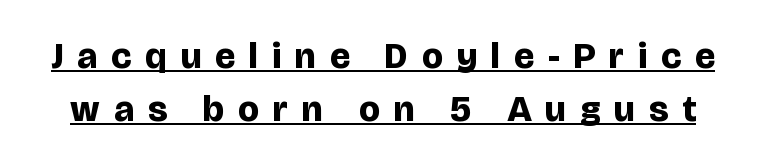
Look at the tracking — it's clearly loosened, letters drifting apart. A roman cut, with each character standing at attention. Pretty heavy lettering here — definitely bold. If you measured baseline to baseline, you'd find a middling distance. The designer went with a sans here, leaving each stem footless.
